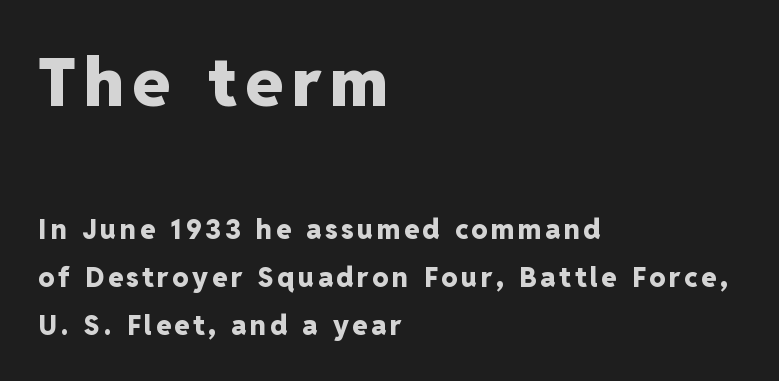
Q: Is the text bold? A: Yes.
Q: Is the text italic (slanted)? A: No, it is upright.
Q: Is the typeface a serif or a sans-serif typeface? A: Sans-serif.
Q: Is the text underlined? A: No.
Q: How is the paragraph aligned? A: Left-aligned.
Q: Which block of text is set in a larger size, the first (top) or the second (bottom)? A: The first (top) one.
Q: Width (condensed, normal, or wide)? A: Normal.
Q: Stroke contrast? A: Low.
Q: x-height? A: Medium.
Q: Monospaced? A: No.
